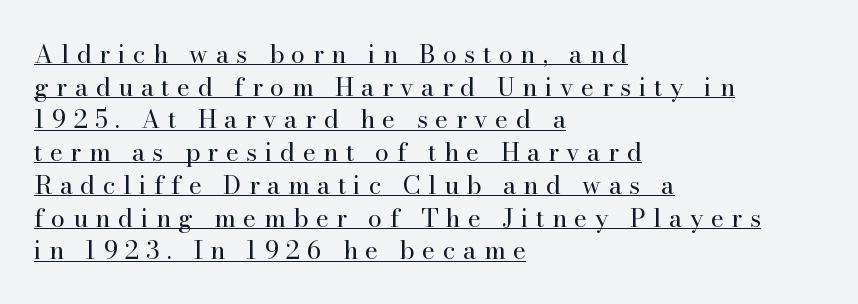
Is the letter spacing exaggerated? Yes — the characters are pushed far apart. Heft: none added — not bold. Posture: upright roman. A classic flush-left, rag-right setting is used for this passage. Glance below the letters and you will spot a drawn line. The block of text has a typical density, with ordinary space between rows.
